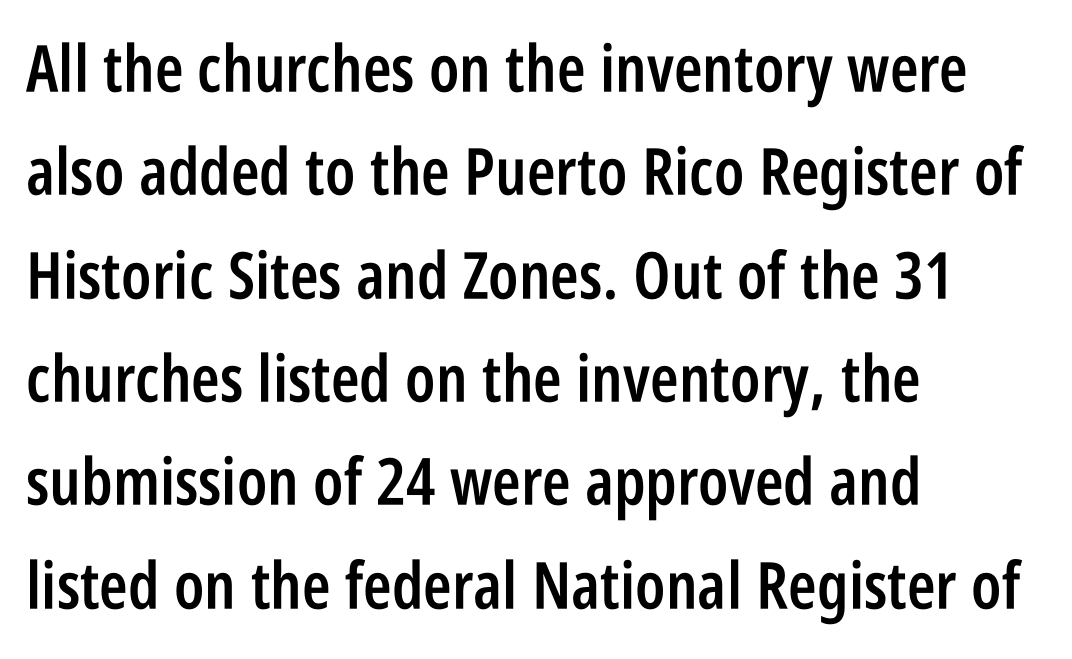
The typesetter chose a ragged-right arrangement here. The foot of each line stays bare and open. Posture: vertical. This is sans-serif lettering, the kind often seen on screens and signage. This sample has the flowing, uneven cadence of proportional lettering.
